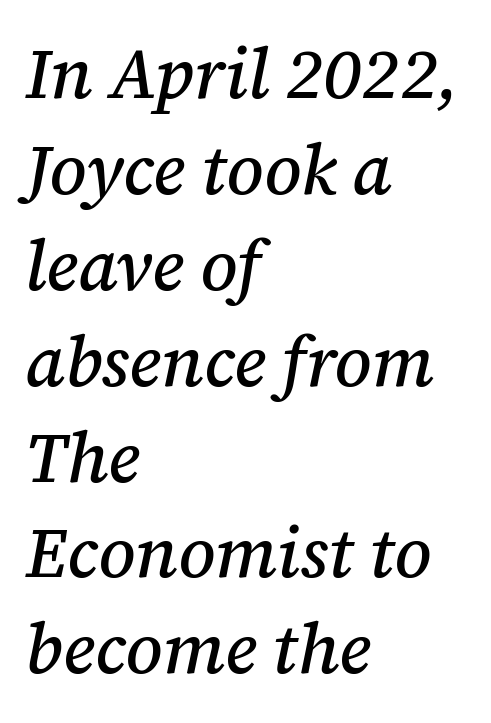
Q: Is the text italic (slanted)? A: Yes, it leans right by about 12 degrees.
Q: Is the typeface a serif or a sans-serif typeface? A: Serif.
Q: Is the text underlined? A: No.
Q: How is the paragraph aligned? A: Left-aligned.
Q: Is the spacing between letters normal or unusually wide? A: Normal.
Q: Is the spacing between lines tight, normal or loose? A: Normal.
Q: Width (condensed, normal, or wide)? A: Normal.
Q: Stroke contrast? A: Medium.
Q: x-height? A: Medium.
Q: Monospaced? A: No.
